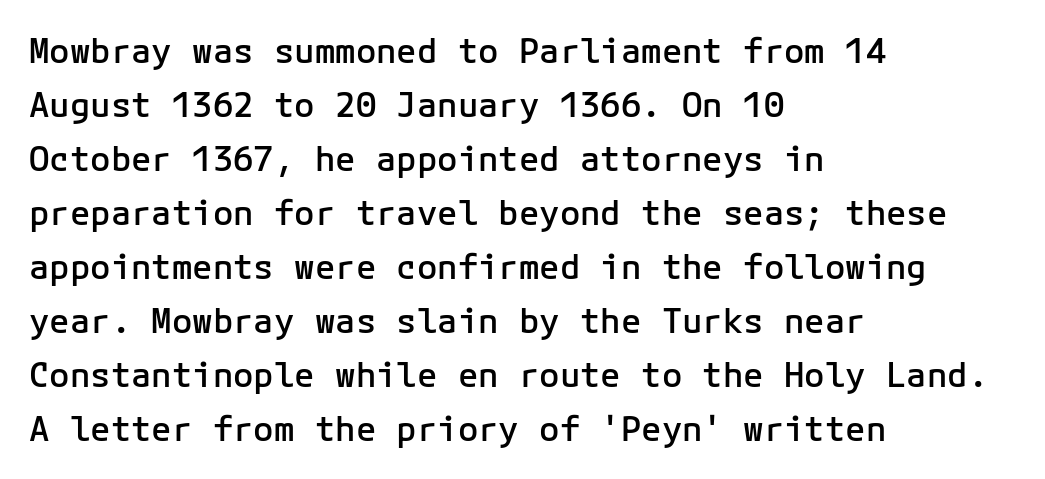
{"serif": "no", "italic": "no", "bold": "semi", "weight": "semibold", "width": "normal", "stroke_contrast": "low", "x_height": "medium", "underline": "no", "align": "left", "line_spacing": "normal", "line_spacing_ratio": 1.59, "letter_spacing": "normal", "letter_spacing_em": 0.0, "glyph_px": 34}
